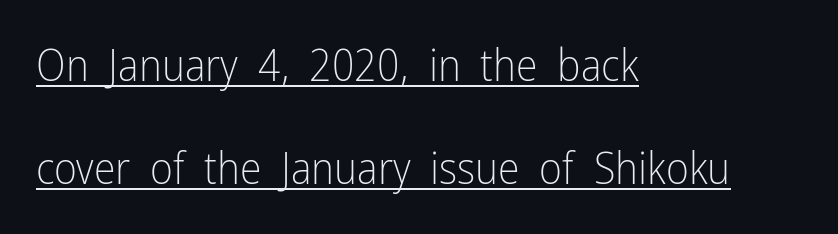
The image shows 44 px light, condensed sans-serif type, upright; set left-aligned, loose line spacing (2.35x), normal letter spacing, underlined; low stroke contrast and a medium x-height.
